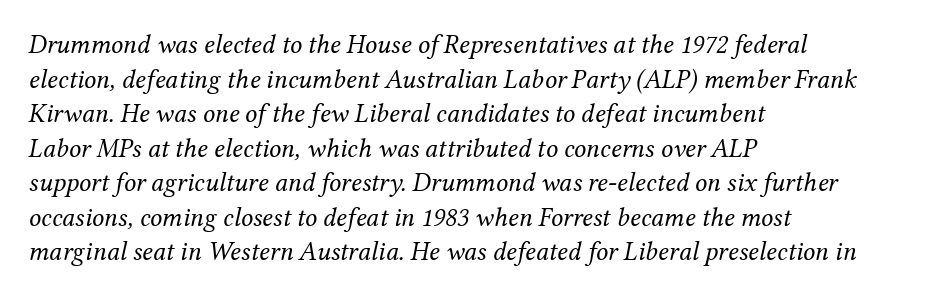
{"italic": "yes", "lean": "right", "slant_degrees": 12, "bold": "no", "underline": "no", "align": "left", "line_spacing": "normal", "line_spacing_ratio": 1.28, "letter_spacing": "normal", "letter_spacing_em": 0.0, "glyph_px": 27}
